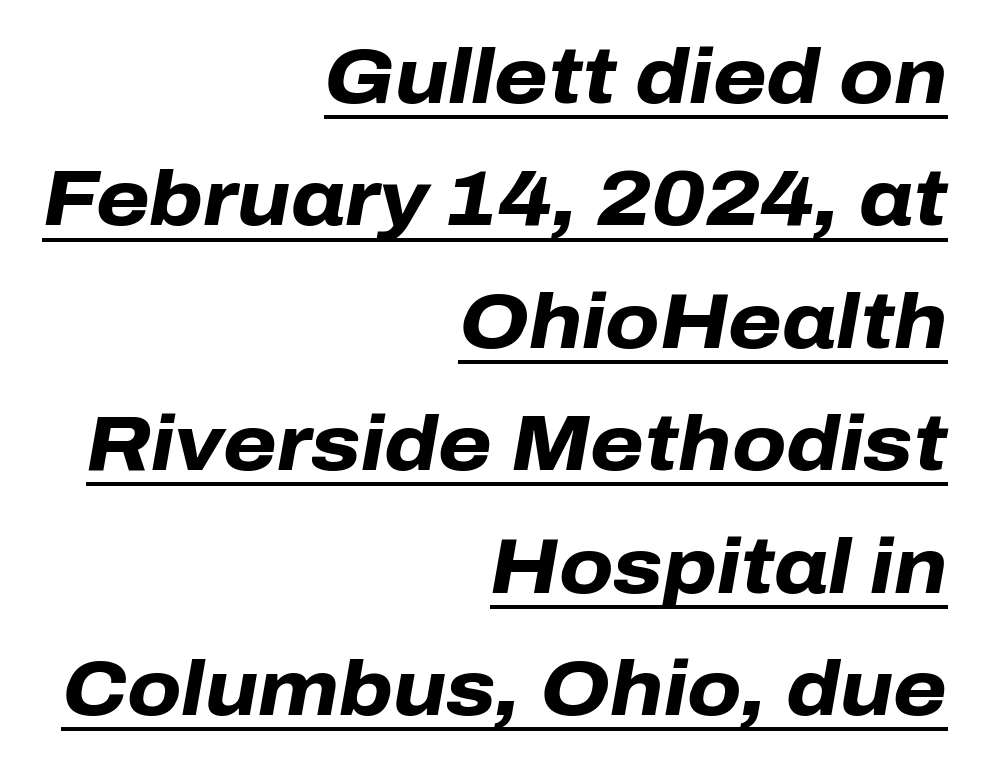
The image shows 77 px heavy type, italic (leaning right); set right-aligned, normal line spacing (1.59x), normal letter spacing, underlined; low stroke contrast and a medium x-height.
